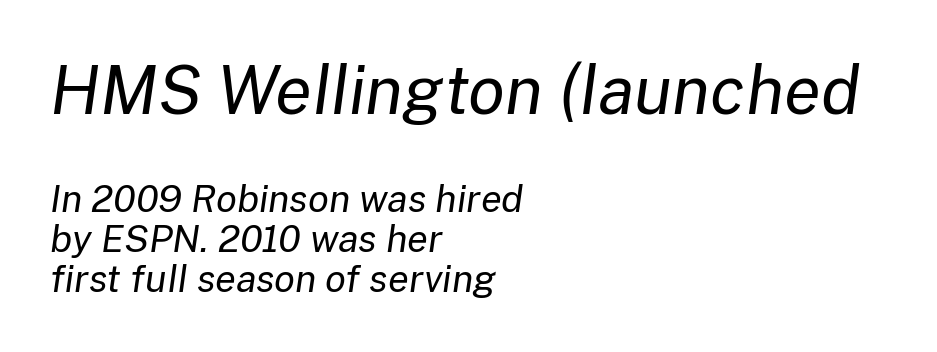
Quick note: underline off. The letters advance in unequal steps, a hallmark of proportional type. You get the large type first, then a drop to smaller type. This rendering uses left alignment, leaving the right contour irregular.
